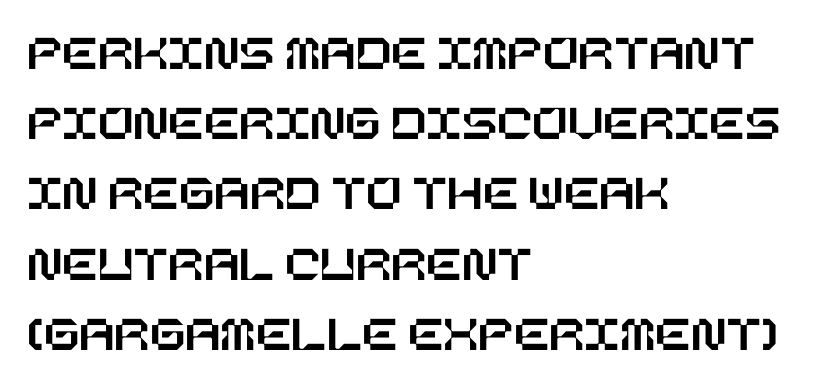
Letter spacing: default. The rag falls on the right side of this text block. It's the straight-up-and-down kind of type. The line-height multiplier appears to be the usual default. Decoration check: the copy has no underline.
